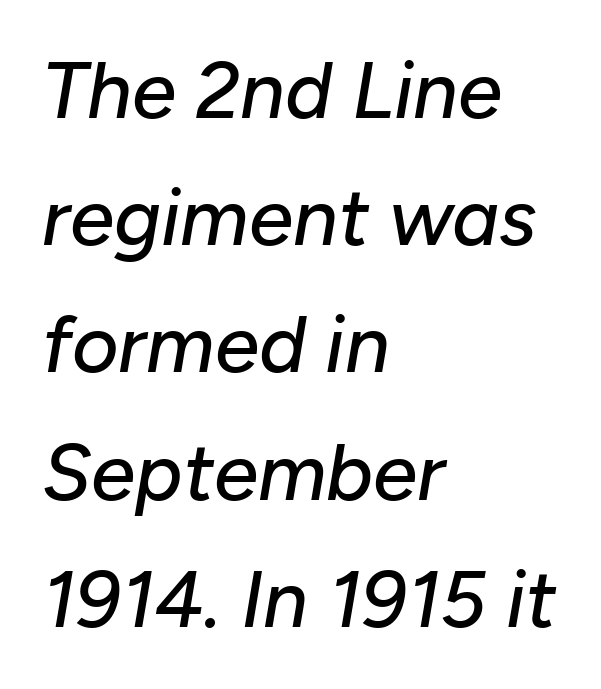
The image shows 80 px text type, italic (leaning right); set left-aligned, normal line spacing (1.59x), normal letter spacing, not underlined; low stroke contrast and a medium x-height.
